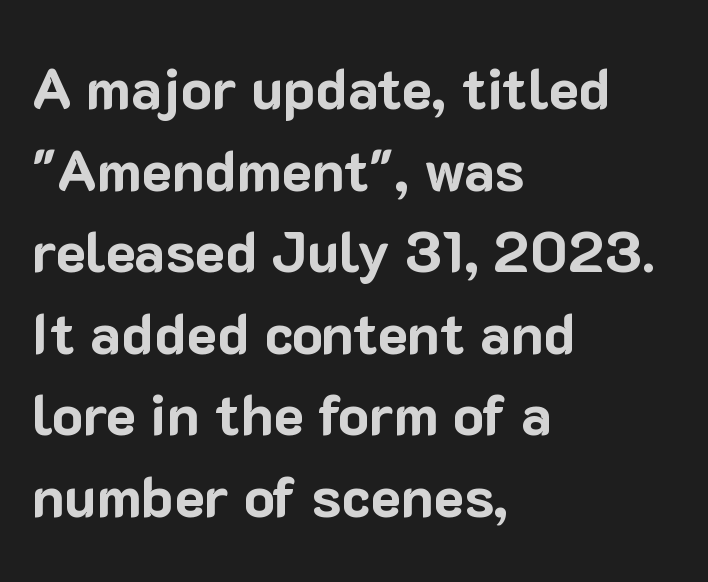
Q: Is the text bold? A: Yes.
Q: Is the text italic (slanted)? A: No, it is upright.
Q: Is the typeface a serif or a sans-serif typeface? A: Sans-serif.
Q: Is the text underlined? A: No.
Q: How is the paragraph aligned? A: Left-aligned.
Q: Is the spacing between letters normal or unusually wide? A: Normal.
Q: Is the spacing between lines tight, normal or loose? A: Normal.
Q: Width (condensed, normal, or wide)? A: Normal.
Q: Stroke contrast? A: Low.
Q: x-height? A: Medium.
Q: Monospaced? A: No.
